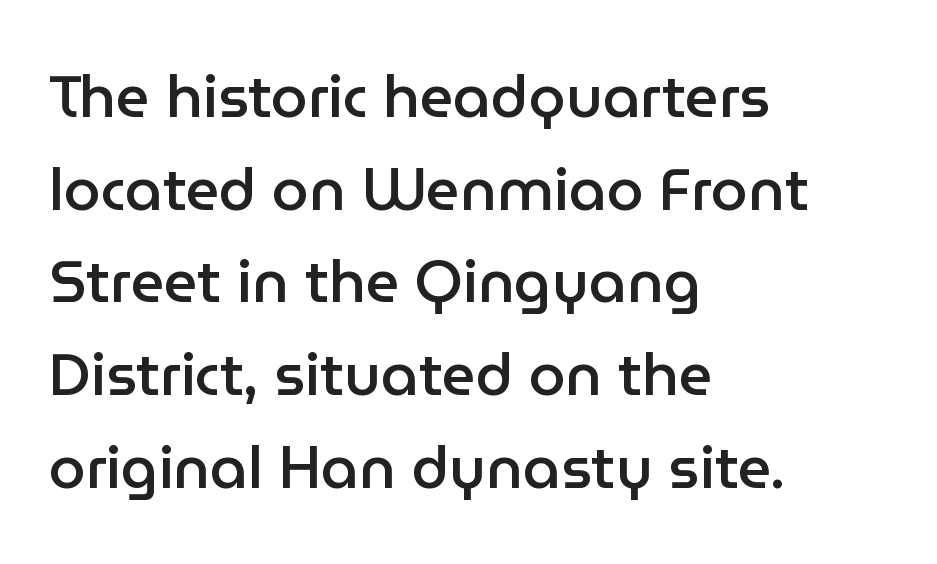
Line beginnings align vertically; line endings do not. Compared with typical body copy, the letter spacing here is the same. The glyphs are unaccompanied by any horizontal stroke below them. Does the type have serifs? No, each stem ends abruptly. Caption: semibold face, moderately heavy strokes.
